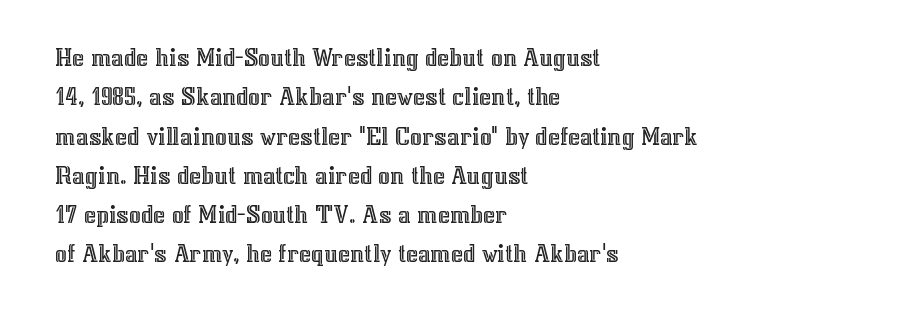
{"italic": "no", "underline": "no", "align": "left", "line_spacing": "normal", "line_spacing_ratio": 1.51, "letter_spacing": "normal", "letter_spacing_em": 0.0, "glyph_px": 26}
